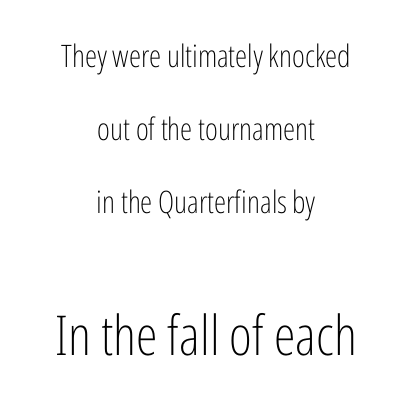
The image shows 55 px light, condensed sans-serif type, upright; set centered, loose line spacing (2.35x), normal letter spacing, not underlined; the second (bottom) block is 1.77x larger; low stroke contrast and a medium x-height.
